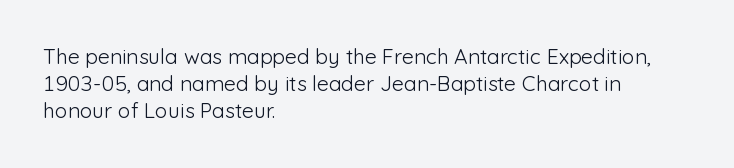
Q: Is the text bold? A: No.
Q: Is the text italic (slanted)? A: No, it is upright.
Q: Is the text underlined? A: No.
Q: How is the paragraph aligned? A: Left-aligned.
Q: Is the spacing between letters normal or unusually wide? A: Normal.
Q: Is the spacing between lines tight, normal or loose? A: Normal.
